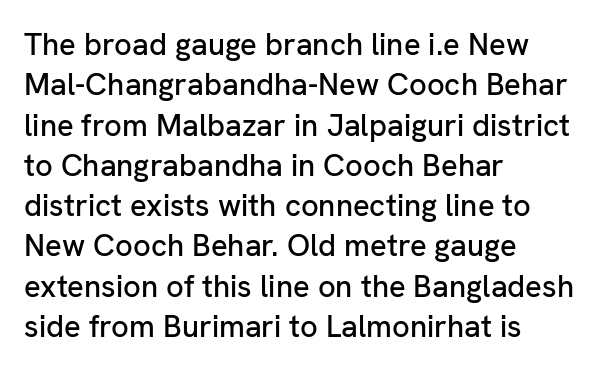
{"serif": "no", "italic": "no", "width": "normal", "stroke_contrast": "low", "x_height": "medium", "monospaced": "no", "underline": "no", "align": "left", "line_spacing": "normal", "line_spacing_ratio": 1.3, "letter_spacing": "normal", "letter_spacing_em": 0.0, "glyph_px": 31}
